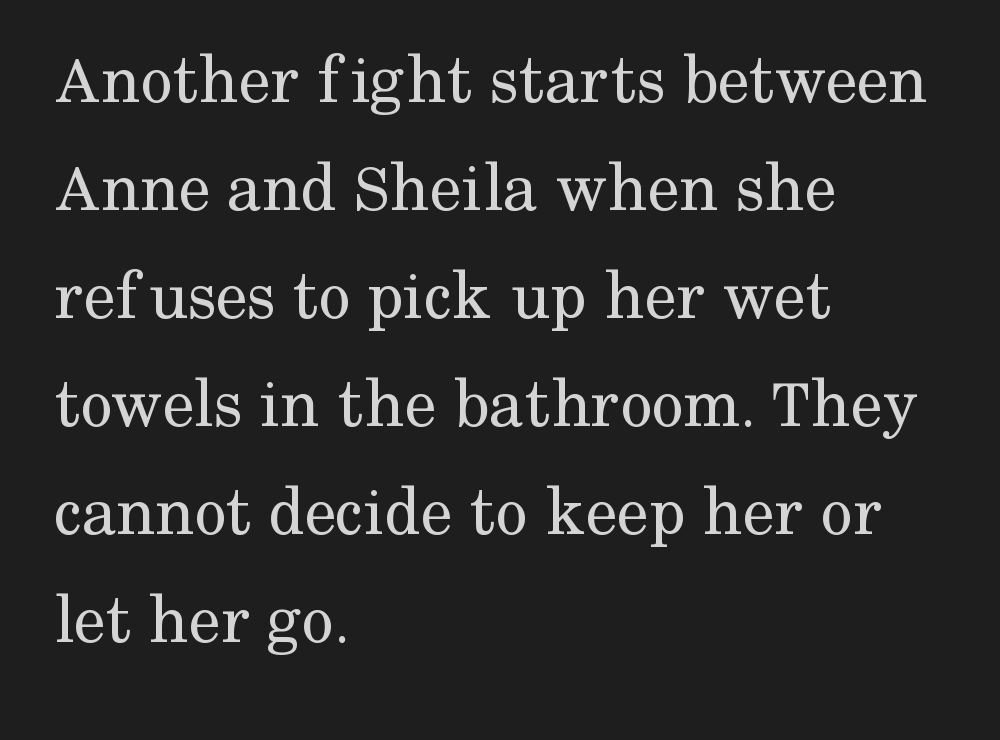
Q: Is the text bold? A: No.
Q: Is the text italic (slanted)? A: No, it is upright.
Q: Is the typeface a serif or a sans-serif typeface? A: Serif.
Q: Is the text underlined? A: No.
Q: How is the paragraph aligned? A: Left-aligned.
Q: Is the spacing between letters normal or unusually wide? A: Normal.
Q: Is the spacing between lines tight, normal or loose? A: Normal.
Q: Width (condensed, normal, or wide)? A: Normal.
Q: Stroke contrast? A: Medium.
Q: x-height? A: Medium.
Q: Monospaced? A: No.
